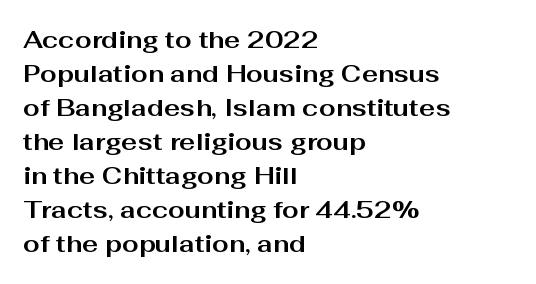
{"italic": "no", "bold": "yes", "underline": "no", "align": "left", "line_spacing": "normal", "line_spacing_ratio": 1.42, "letter_spacing": "normal", "letter_spacing_em": 0.0, "glyph_px": 24}
